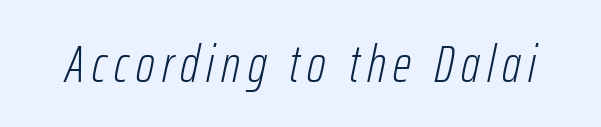
The image shows 52 px light, condensed type, italic (leaning right); set not underlined; low stroke contrast and a medium x-height.
